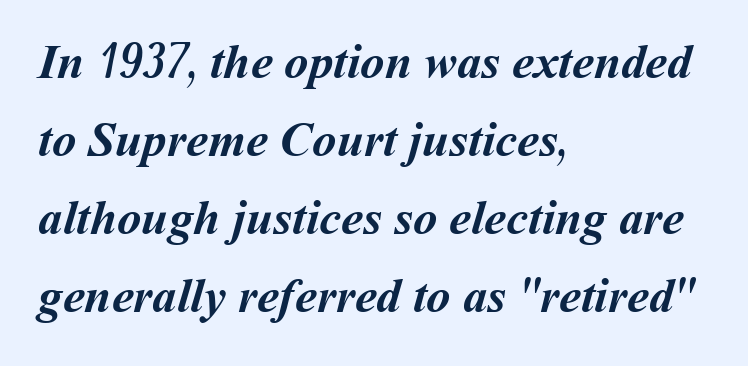
The image shows 49 px semibold type; set left-aligned, normal line spacing (1.59x), normal letter spacing, not underlined; medium stroke contrast and a medium x-height.
